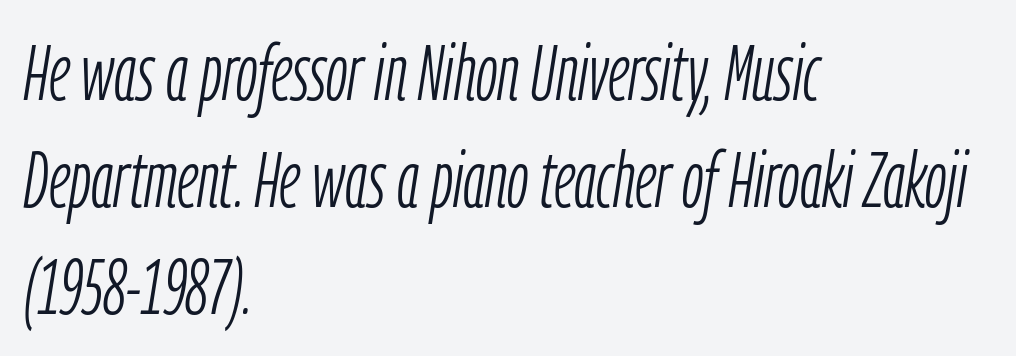
Q: Is the text bold? A: No.
Q: Is the text italic (slanted)? A: Yes, it leans right by about 9 degrees.
Q: Is the text underlined? A: No.
Q: How is the paragraph aligned? A: Left-aligned.
Q: Is the spacing between letters normal or unusually wide? A: Normal.
Q: Is the spacing between lines tight, normal or loose? A: Normal.
Q: Width (condensed, normal, or wide)? A: Condensed.
Q: Stroke contrast? A: Low.
Q: x-height? A: Medium.
Q: Monospaced? A: No.
